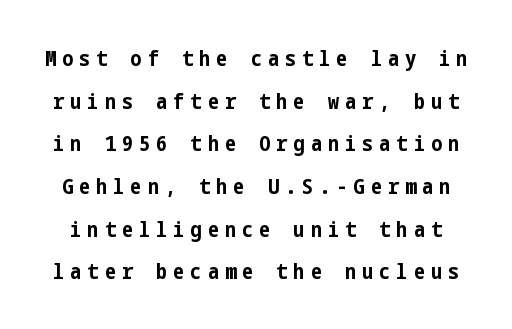
{"italic": "no", "bold": "yes", "underline": "no", "line_spacing": "loose", "line_spacing_ratio": 1.94, "letter_spacing": "wide", "letter_spacing_em": 0.28, "glyph_px": 22}
